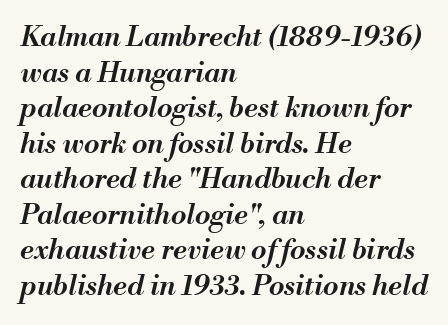
The typesetting leans somewhat heavy: a semibold. The string is rendered with underlining switched off. This sample uses an oblique cut, with every glyph tilted off the vertical. Spacing between characters is what you'd get straight out of the box. Students, observe: this is what conventionally led text looks like. Each letter keeps its own natural width here, so spacing adapts to shape.
